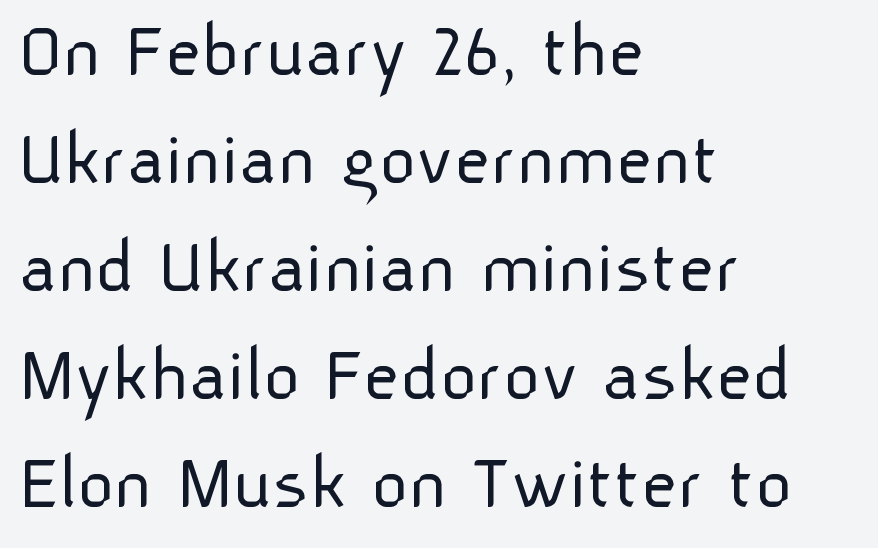
Letters rest on an invisible, unmarked baseline. The passage shown is typed in a proportional face where columns would drift. Is the block centered? No — it sits flush against the left margin. Honestly, the row spacing looks completely unremarkable. Stroke mass is kept to a normal reading level or below. The face used here is a sans, in the tradition of grotesques and geometrics.
